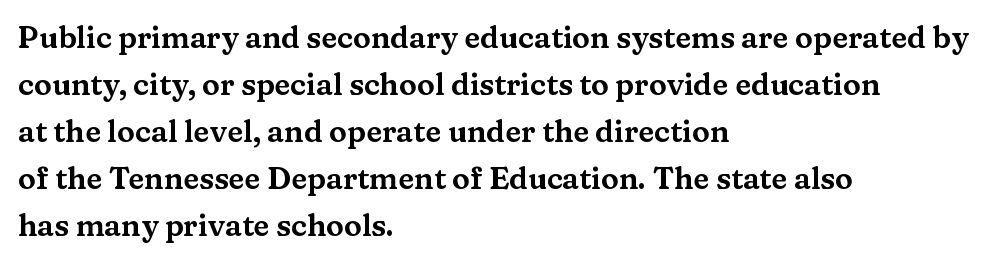
The image shows 30 px wide serif type, upright; set left-aligned, normal line spacing (1.57x), normal letter spacing, not underlined; medium stroke contrast and a medium x-height.
